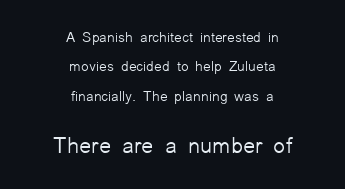
Q: Is the text bold? A: No.
Q: Is the text italic (slanted)? A: No, it is upright.
Q: Is the text underlined? A: No.
Q: How is the paragraph aligned? A: Centered.
Q: Is the spacing between letters normal or unusually wide? A: Normal.
Q: Is the spacing between lines tight, normal or loose? A: Loose.
Q: Which block of text is set in a larger size, the first (top) or the second (bottom)? A: The second (bottom) one.
